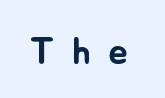
The image shows 39 px text type, upright; set unusually wide letter spacing (+0.45 em), not underlined; low stroke contrast and a small x-height.
